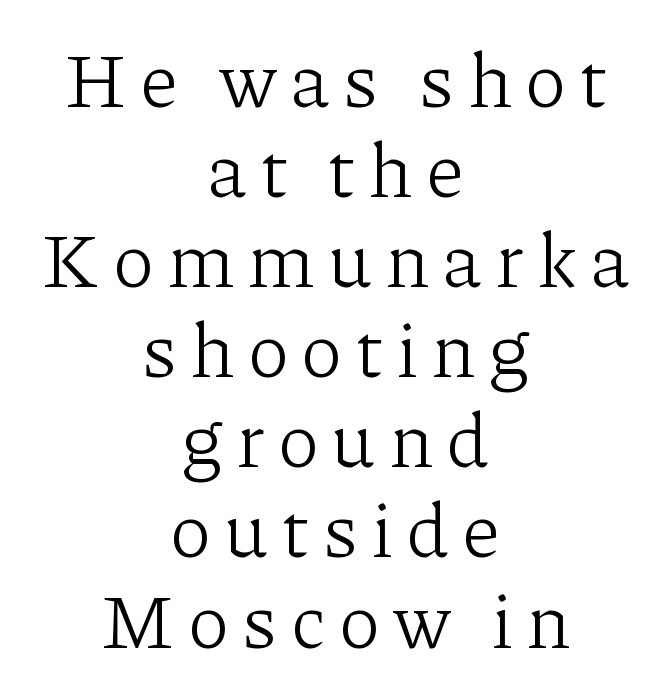
Q: Is the text bold? A: No.
Q: Is the text italic (slanted)? A: No, it is upright.
Q: Is the typeface a serif or a sans-serif typeface? A: Serif.
Q: Is the text underlined? A: No.
Q: How is the paragraph aligned? A: Centered.
Q: Width (condensed, normal, or wide)? A: Normal.
Q: Stroke contrast? A: Low.
Q: x-height? A: Medium.
Q: Monospaced? A: No.
